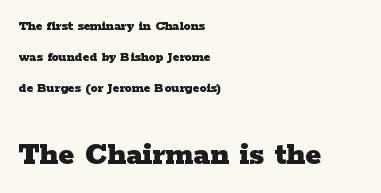
{"serif": "yes", "italic": "no", "bold": "yes", "weight": "heavy", "width": "wide", "stroke_contrast": "low", "x_height": "medium", "monospaced": "no", "underline": "no", "align": "left", "line_spacing": "loose", "line_spacing_ratio": 2.2, "letter_spacing": "normal", "letter_spacing_em": 0.0, "larger_block": "second", "size_ratio": 2.36, "glyph_px": 33}
